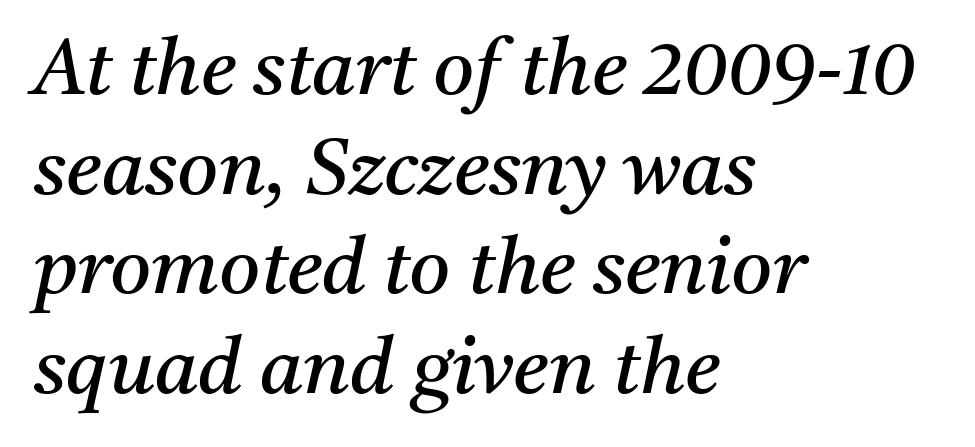
Heft: none added — not bold. Decoration check: the copy has no underline. The paragraph has a hard left edge and a soft right edge. The face used here is proportionally spaced, like ordinary book or web type. Caption: standard tracking, unaltered.
